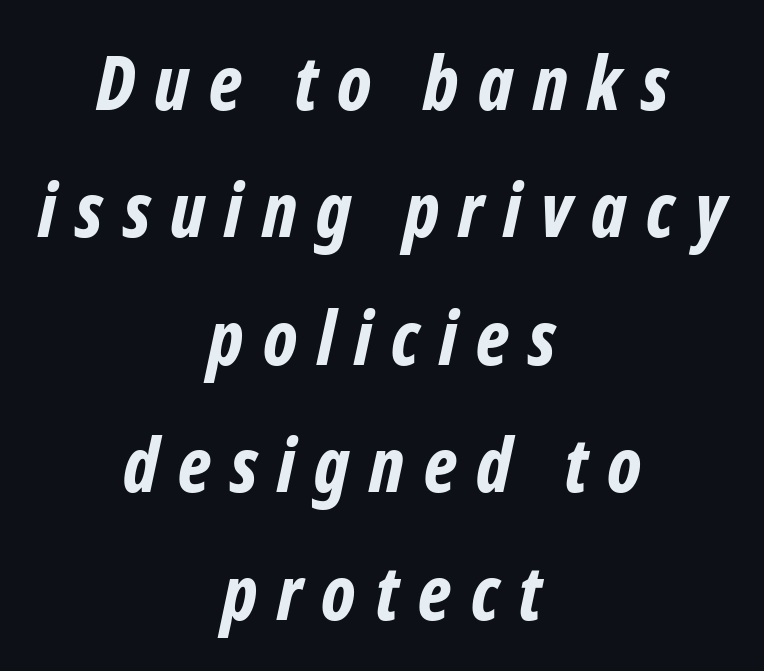
{"italic": "yes", "lean": "right", "slant_degrees": 12, "bold": "yes", "weight": "bold", "width": "condensed", "stroke_contrast": "low", "x_height": "medium", "monospaced": "no", "underline": "no", "align": "center", "line_spacing": "normal", "line_spacing_ratio": 1.7, "letter_spacing": "wide", "letter_spacing_em": 0.26, "glyph_px": 75}
